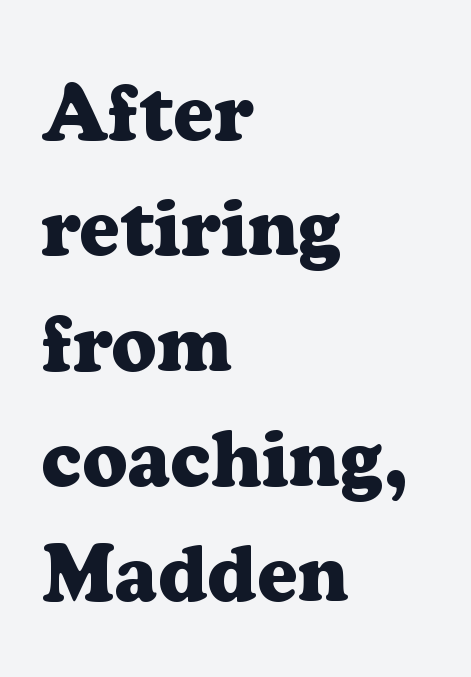
Q: Is the text bold? A: Yes.
Q: Is the text italic (slanted)? A: No, it is upright.
Q: Is the typeface a serif or a sans-serif typeface? A: Serif.
Q: Is the text underlined? A: No.
Q: How is the paragraph aligned? A: Left-aligned.
Q: Is the spacing between letters normal or unusually wide? A: Normal.
Q: Is the spacing between lines tight, normal or loose? A: Normal.
Q: Width (condensed, normal, or wide)? A: Normal.
Q: Stroke contrast? A: Low.
Q: x-height? A: Medium.
Q: Monospaced? A: No.
